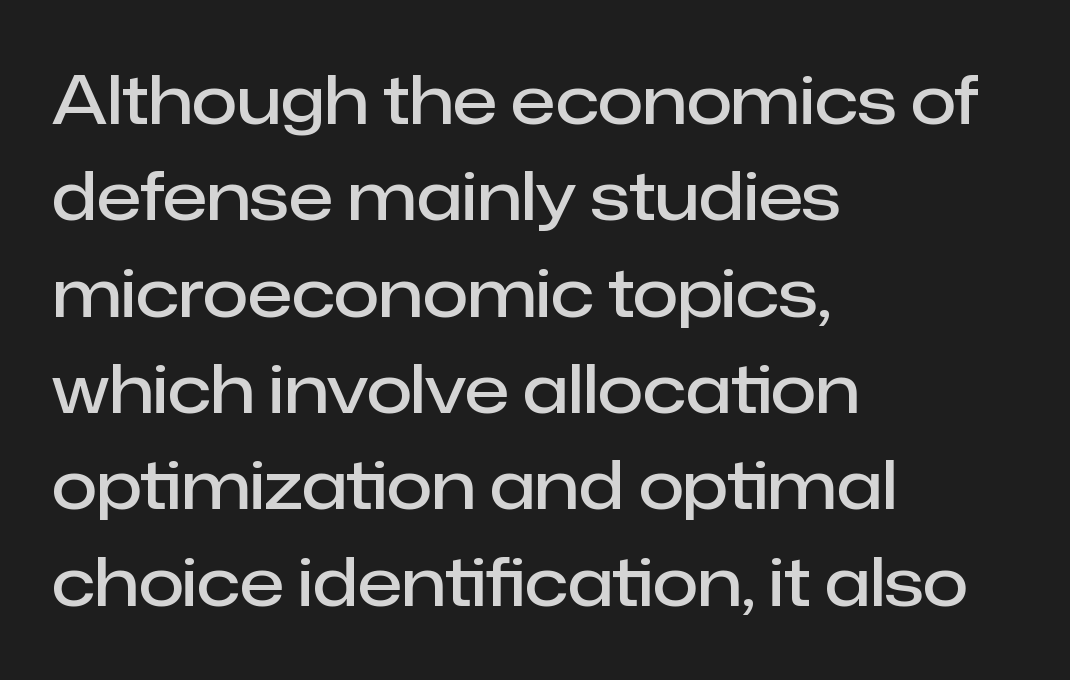
The image shows 66 px semibold sans-serif type, upright; set left-aligned, normal line spacing (1.46x), normal letter spacing, not underlined; low stroke contrast and a medium x-height.
